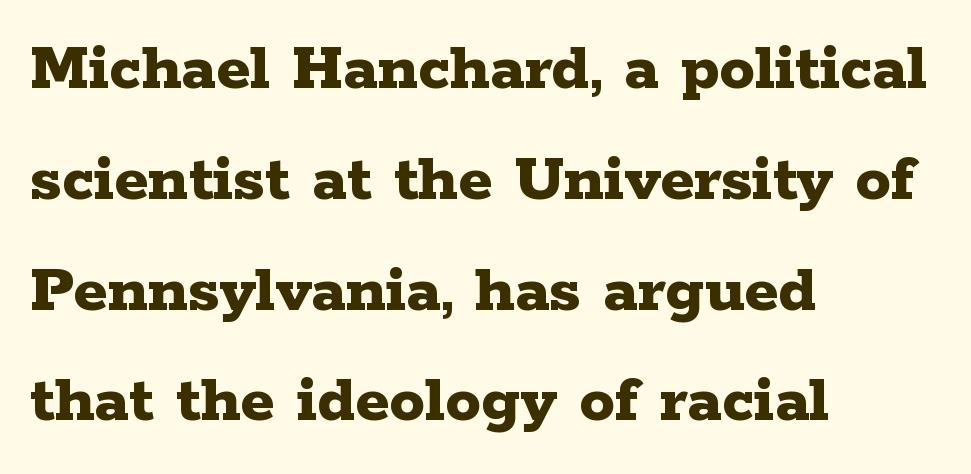
Q: Is the text bold? A: Yes.
Q: Is the text italic (slanted)? A: No, it is upright.
Q: Is the typeface a serif or a sans-serif typeface? A: Serif.
Q: Is the text underlined? A: No.
Q: How is the paragraph aligned? A: Left-aligned.
Q: Is the spacing between letters normal or unusually wide? A: Normal.
Q: Is the spacing between lines tight, normal or loose? A: Normal.
Q: Width (condensed, normal, or wide)? A: Wide.
Q: Stroke contrast? A: Low.
Q: x-height? A: Medium.
Q: Monospaced? A: No.
